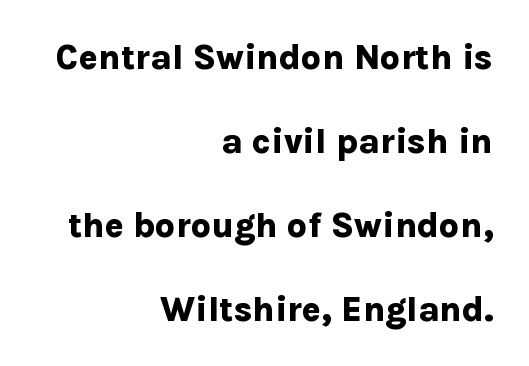
The image shows 35 px bold sans-serif type, upright; set right-aligned, loose line spacing (2.4x), normal letter spacing, not underlined; low stroke contrast and a medium x-height.
